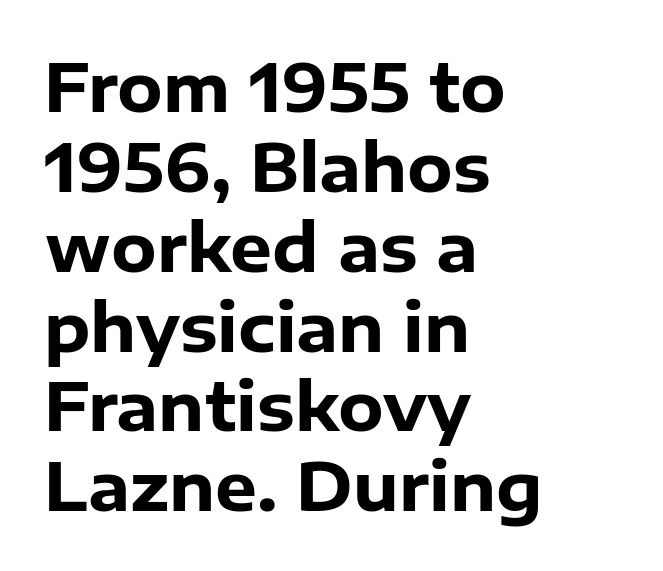
{"serif": "no", "italic": "no", "bold": "yes", "weight": "heavy", "width": "normal", "stroke_contrast": "low", "x_height": "medium", "monospaced": "no", "underline": "no", "align": "left", "line_spacing_ratio": 1.21, "letter_spacing": "normal", "letter_spacing_em": 0.0, "glyph_px": 66}
